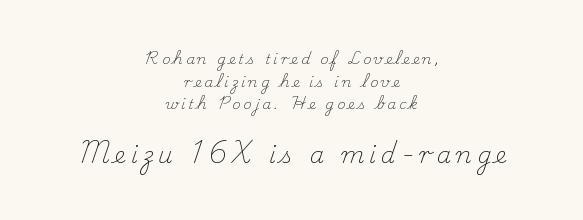
{"bold": "no", "underline": "no", "align": "center", "line_spacing": "normal", "line_spacing_ratio": 1.62, "letter_spacing": "wide", "letter_spacing_em": 0.22, "larger_block": "second", "size_ratio": 1.64, "glyph_px": 23}
